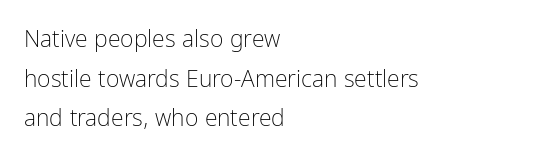
The line texture is even and compact thanks to regular tracking. The axis of the letterforms is exactly vertical. Descender tails drop into unmarked territory. Stems here are at most as thick as an everyday book face. Line starts are locked; line ends wander.
